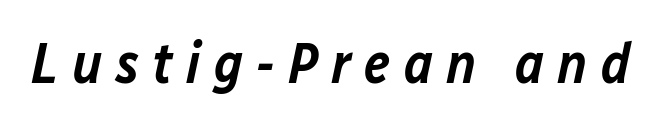
The image shows 57 px semibold type, italic (leaning right); set unusually wide letter spacing (+0.23 em), not underlined; low stroke contrast and a medium x-height.
